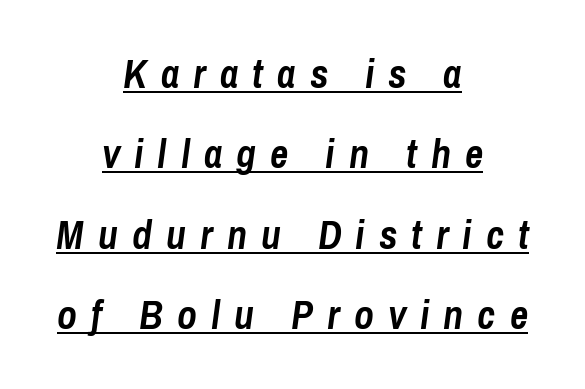
{"italic": "yes", "lean": "right", "slant_degrees": 8, "bold": "yes", "weight": "semibold", "width": "condensed", "stroke_contrast": "low", "x_height": "medium", "monospaced": "no", "underline": "yes", "align": "center", "line_spacing": "loose", "line_spacing_ratio": 2.01, "letter_spacing": "wide", "letter_spacing_em": 0.35, "glyph_px": 40}
